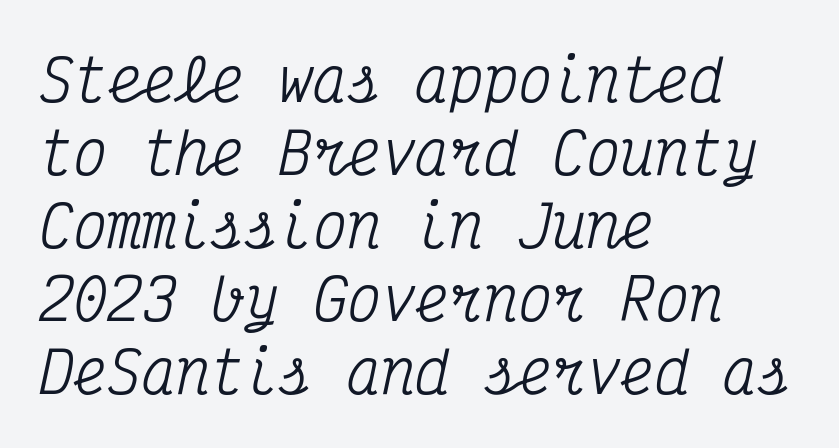
The image shows 57 px condensed serif type, italic (leaning right), monospaced; set left-aligned, normal line spacing (1.28x), normal letter spacing, not underlined; medium stroke contrast and a medium x-height.
